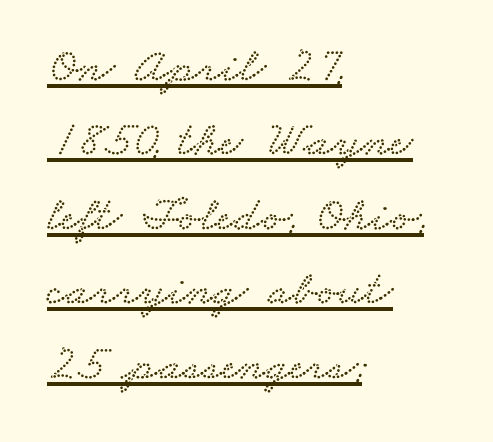
Q: Is the typeface a serif or a sans-serif typeface? A: Serif.
Q: Is the text underlined? A: Yes.
Q: How is the paragraph aligned? A: Left-aligned.
Q: Is the spacing between letters normal or unusually wide? A: Normal.
Q: Is the spacing between lines tight, normal or loose? A: Normal.
Q: Width (condensed, normal, or wide)? A: Wide.
Q: Stroke contrast? A: Low.
Q: x-height? A: Small.
Q: Monospaced? A: No.
